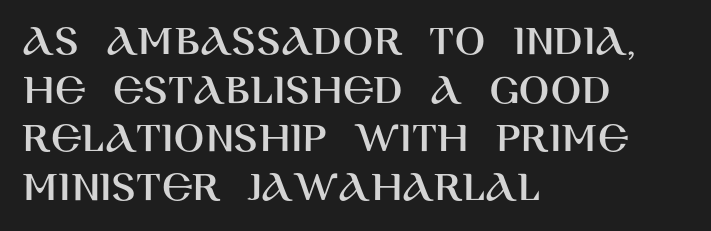
Q: Is the text italic (slanted)? A: No, it is upright.
Q: Is the typeface a serif or a sans-serif typeface? A: Sans-serif.
Q: Is the text underlined? A: No.
Q: How is the paragraph aligned? A: Left-aligned.
Q: Is the spacing between letters normal or unusually wide? A: Normal.
Q: Is the spacing between lines tight, normal or loose? A: Tight.
Q: Width (condensed, normal, or wide)? A: Normal.
Q: Stroke contrast? A: High.
Q: x-height? A: Large.
Q: Monospaced? A: No.
